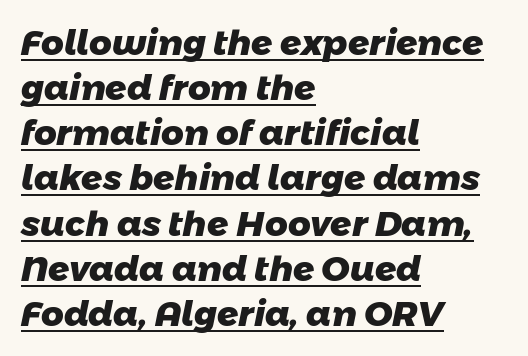
Q: Is the text bold? A: Yes.
Q: Is the typeface a serif or a sans-serif typeface? A: Sans-serif.
Q: Is the text underlined? A: Yes.
Q: How is the paragraph aligned? A: Left-aligned.
Q: Is the spacing between letters normal or unusually wide? A: Normal.
Q: Is the spacing between lines tight, normal or loose? A: Normal.
Q: Width (condensed, normal, or wide)? A: Normal.
Q: Stroke contrast? A: Low.
Q: x-height? A: Medium.
Q: Monospaced? A: No.
